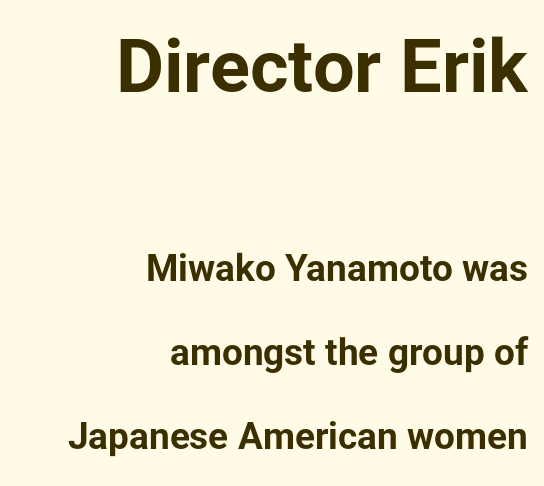
Q: Is the text bold? A: Yes.
Q: Is the text italic (slanted)? A: No, it is upright.
Q: Is the typeface a serif or a sans-serif typeface? A: Sans-serif.
Q: Is the text underlined? A: No.
Q: How is the paragraph aligned? A: Right-aligned.
Q: Is the spacing between letters normal or unusually wide? A: Normal.
Q: Is the spacing between lines tight, normal or loose? A: Loose.
Q: Which block of text is set in a larger size, the first (top) or the second (bottom)? A: The first (top) one.
Q: Width (condensed, normal, or wide)? A: Normal.
Q: Stroke contrast? A: Low.
Q: x-height? A: Medium.
Q: Monospaced? A: No.
